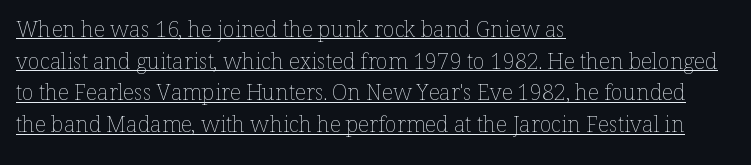
Q: Is the text bold? A: No.
Q: Is the text italic (slanted)? A: No, it is upright.
Q: Is the text underlined? A: Yes.
Q: How is the paragraph aligned? A: Left-aligned.
Q: Is the spacing between letters normal or unusually wide? A: Normal.
Q: Is the spacing between lines tight, normal or loose? A: Normal.
